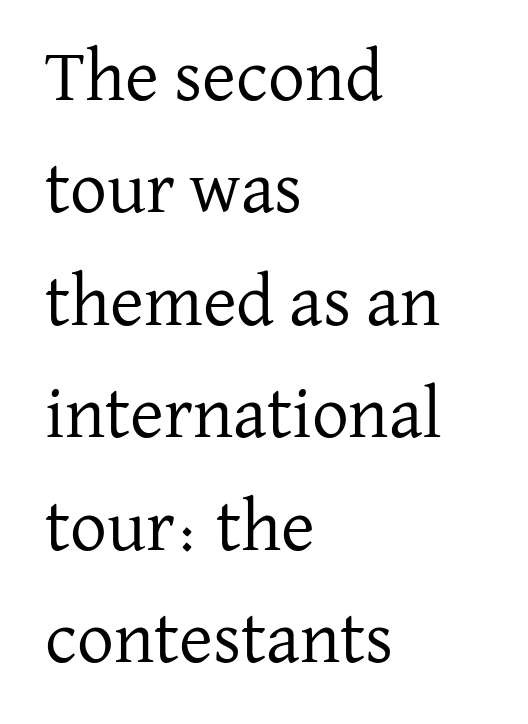
The image shows 73 px regular-weight serif type, upright; set left-aligned, normal line spacing (1.54x), normal letter spacing, not underlined; low stroke contrast and a medium x-height.
